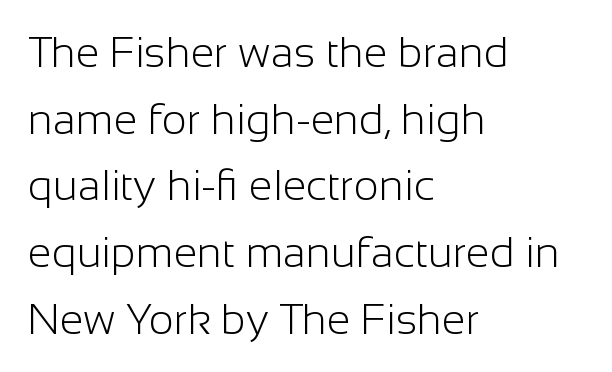
{"serif": "no", "italic": "no", "bold": "no", "weight": "light", "width": "normal", "stroke_contrast": "low", "x_height": "medium", "monospaced": "no", "underline": "no", "align": "left", "line_spacing": "normal", "line_spacing_ratio": 1.55, "letter_spacing": "normal", "letter_spacing_em": 0.0, "glyph_px": 43}
